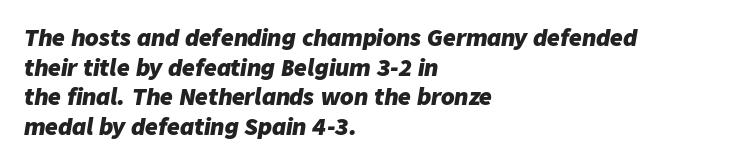
The image shows 22 px bold type, italic (leaning right); set left-aligned, normal line spacing (1.35x), normal letter spacing, not underlined.
